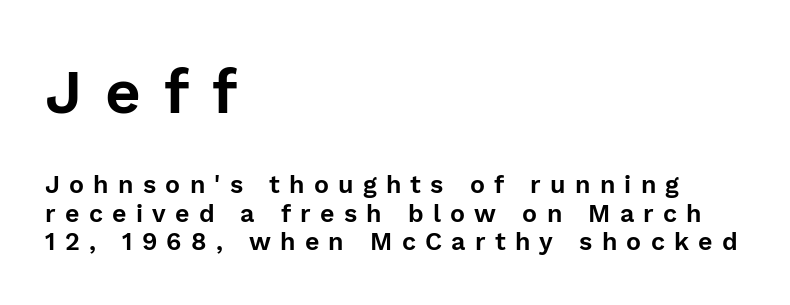
The image shows 62 px sans-serif type, upright; set left-aligned, tight line spacing (1.14x), unusually wide letter spacing (+0.37 em), not underlined; the first (top) block is 2.48x larger; low stroke contrast and a medium x-height.
